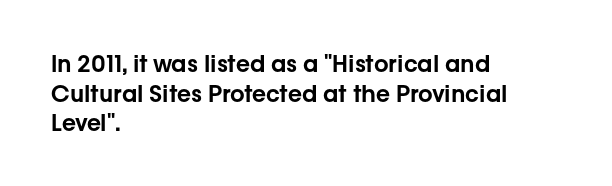
Descenders are the only things crossing below the line. A classic flush-left, rag-right setting is used for this passage. Upright lettering throughout. Quick note: interline space is typical. Letter spacing: default.
